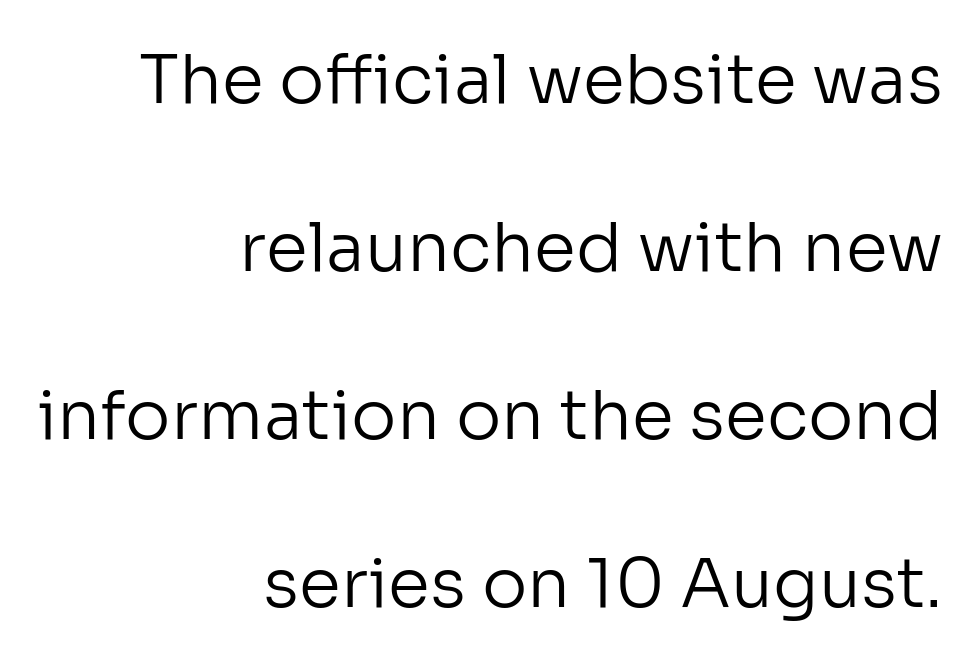
{"serif": "no", "italic": "no", "bold": "no", "weight": "regular", "width": "normal", "stroke_contrast": "low", "x_height": "medium", "monospaced": "no", "underline": "no", "align": "right", "line_spacing": "loose", "line_spacing_ratio": 2.47, "letter_spacing": "normal", "letter_spacing_em": 0.0, "glyph_px": 68}
